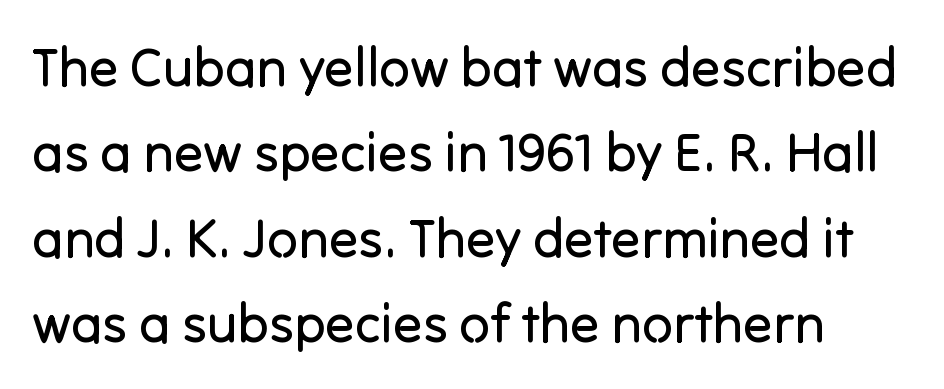
The image shows 54 px regular-weight sans-serif type, upright; set normal line spacing (1.58x), normal letter spacing, not underlined; low stroke contrast and a medium x-height.
